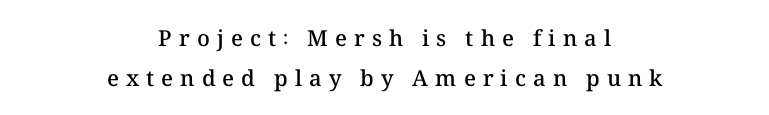
The image shows 22 px text type, upright; set centered, line spacing 1.8x, unusually wide letter spacing (+0.32 em), not underlined.
